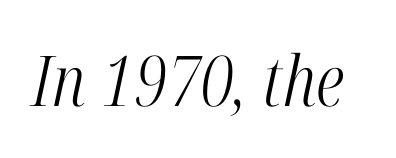
{"serif": "yes", "italic": "yes", "lean": "right", "slant_degrees": 12, "bold": "no", "weight": "light", "width": "condensed", "stroke_contrast": "high", "x_height": "medium", "monospaced": "no", "underline": "no", "letter_spacing": "normal", "letter_spacing_em": 0.0, "glyph_px": 70}
